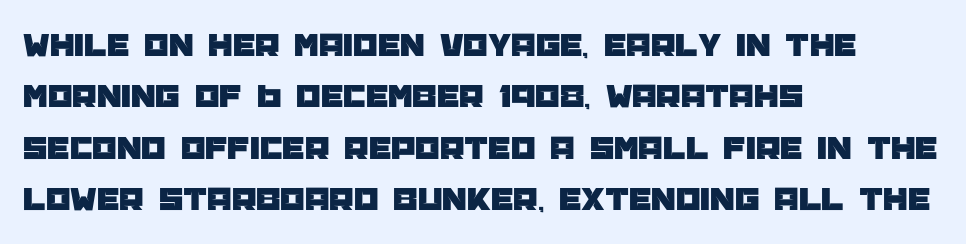
Q: Is the text italic (slanted)? A: No, it is upright.
Q: Is the typeface a serif or a sans-serif typeface? A: Sans-serif.
Q: Is the text underlined? A: No.
Q: How is the paragraph aligned? A: Left-aligned.
Q: Is the spacing between letters normal or unusually wide? A: Normal.
Q: Is the spacing between lines tight, normal or loose? A: Normal.
Q: Width (condensed, normal, or wide)? A: Normal.
Q: Stroke contrast? A: Low.
Q: x-height? A: Large.
Q: Monospaced? A: No.
